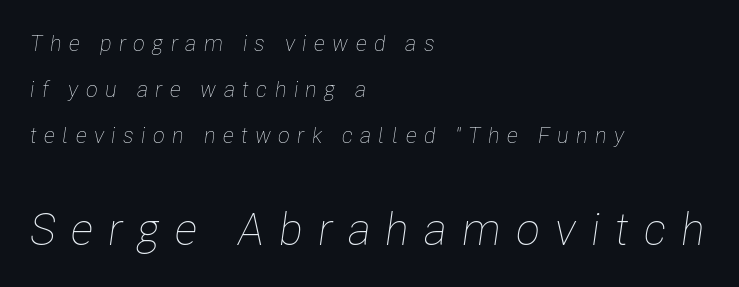
Q: Is the text bold? A: No.
Q: Is the text italic (slanted)? A: Yes, it leans right by about 8 degrees.
Q: Is the text underlined? A: No.
Q: How is the paragraph aligned? A: Left-aligned.
Q: Is the spacing between letters normal or unusually wide? A: Unusually wide.
Q: Is the spacing between lines tight, normal or loose? A: Loose.
Q: Which block of text is set in a larger size, the first (top) or the second (bottom)? A: The second (bottom) one.
Q: Width (condensed, normal, or wide)? A: Condensed.
Q: Stroke contrast? A: Low.
Q: x-height? A: Medium.
Q: Monospaced? A: No.
